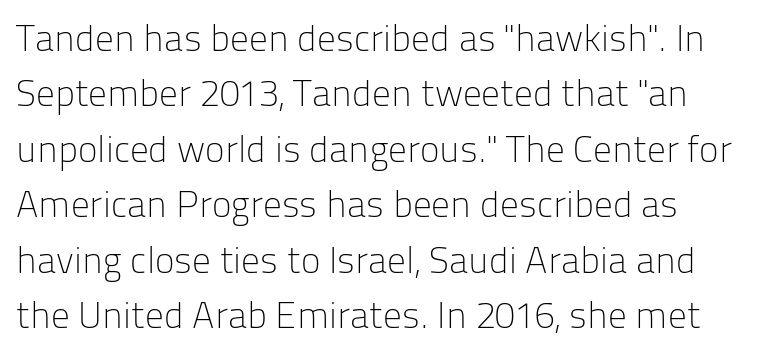
The letters stand upright; this is a roman face. Weight class: somewhere from thin through regular. The ragged edge is on the right, which tells us the setting is flush left. What's the leading like? Ordinary, nothing unusual. A sans-serif font was chosen for this passage. Check the space under the baseline: it is left empty.
